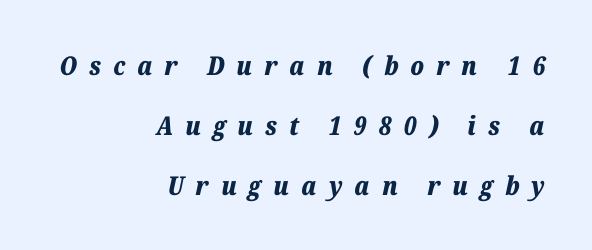
The image shows 26 px bold type, italic (leaning right); set right-aligned, loose line spacing (2.3x), unusually wide letter spacing (+0.46 em), not underlined.
